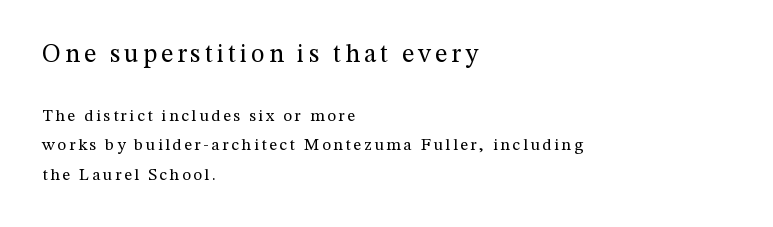
The setting favours the left margin, as ordinary paragraphs usually do. Characters remain perfectly vertical along every line. Nothing heavy about these letters — not bold at all. A student would notice the top passage is typeset larger than what follows.
